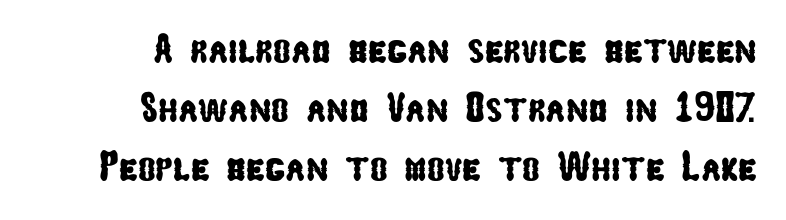
Beneath every word, the page is bare. Which margin do the lines hug? The right one — the left edge is uneven. Varying glyph widths throughout — classic text-font behaviour. Is there much room between lines? A standard amount, neither cramped nor airy. This rendering employs a face without finishing strokes, i.e., a sans-serif. Spacing between characters is what you'd get straight out of the box.
